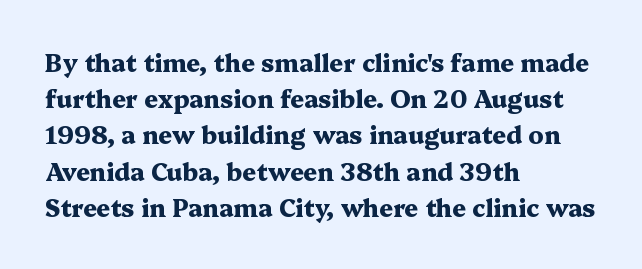
The vertical gap from one line to the next is medium. In terms of posture, this sample is upright. Look at the stroke-to-counter ratio: heavy, a bold. Clear beneath every line of the passage. Casual observation: everything's shoved over to the left. You could call the tracking neutral — neither tight nor loose.
